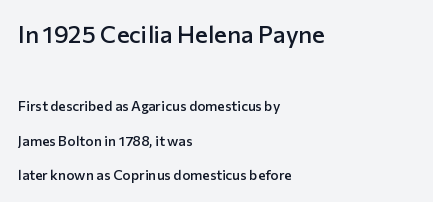
Is the lower block the larger one? No — the upper block carries the bigger type. The compositor pushed each line to the left boundary. Default kerning and tracking; the words read as compact shapes. Horizontal bands of white between lines are thick stripes. The passage shown is not underscored anywhere.
